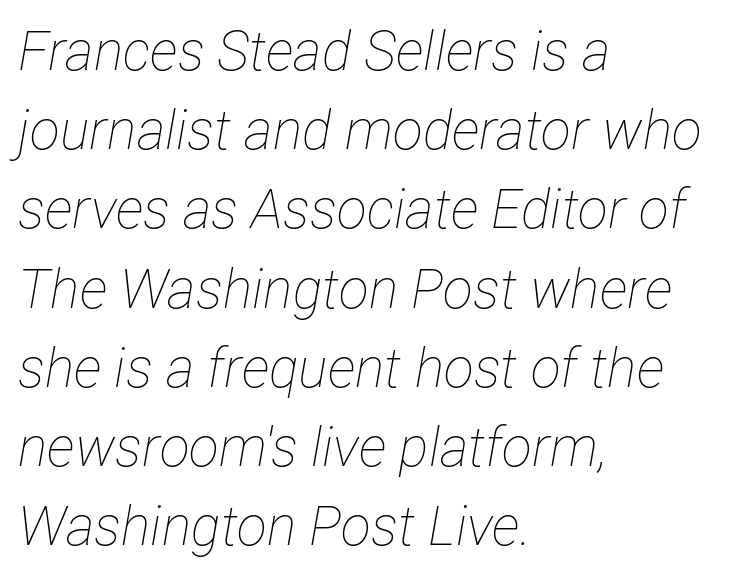
The leading is moderate, giving the passage an even texture. There is no visible air inserted between adjacent glyphs. A quiet, ordinary-to-light weight characterises the typeface. If you drew a line through each stem, it would be angled. You could not count columns in this text — the font is proportionally spaced.
